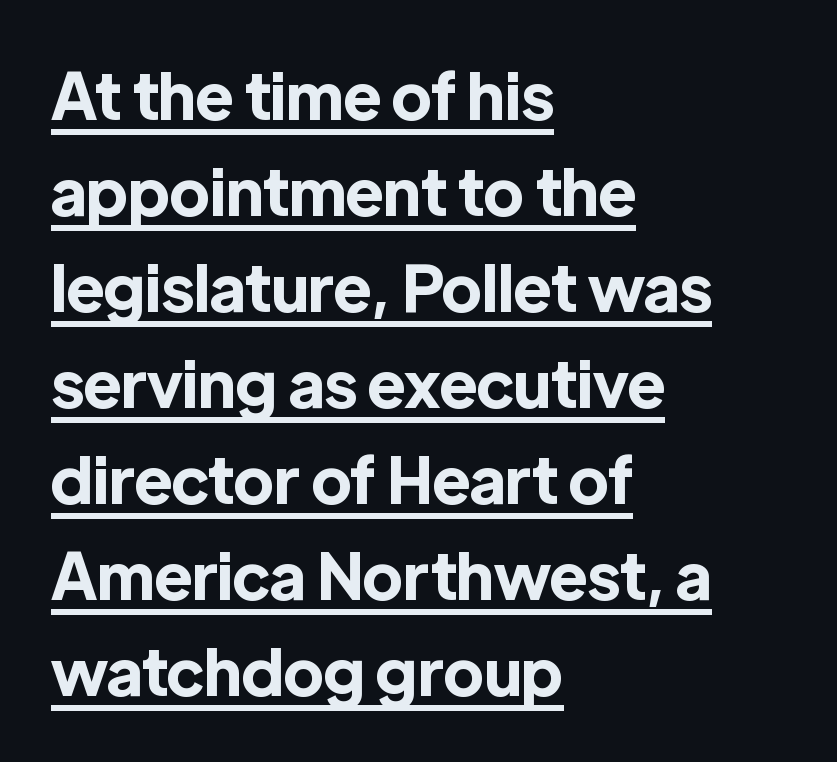
{"serif": "no", "italic": "no", "bold": "yes", "weight": "bold", "width": "normal", "x_height": "medium", "monospaced": "no", "underline": "yes", "align": "left", "line_spacing": "normal", "line_spacing_ratio": 1.5, "letter_spacing": "normal", "letter_spacing_em": 0.0, "glyph_px": 64}
